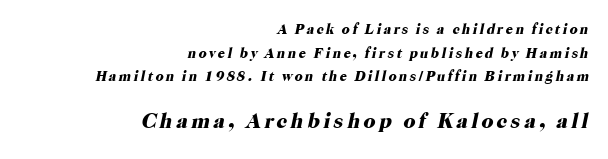
Visually the block forms a straight wall on the right and a jagged coastline on the left. Bare-footed words on every line. The text carries the slant typical of an italic or oblique font. Set as a true bold cut, around the 700 mark.
